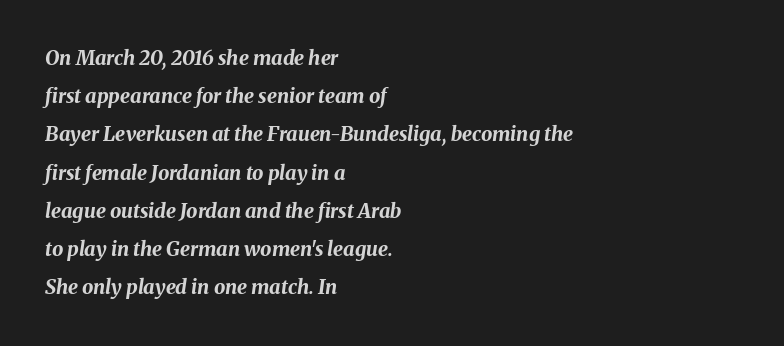
The image shows 20 px bold type, italic (leaning right); set left-aligned, loose line spacing (1.91x), normal letter spacing, not underlined.
